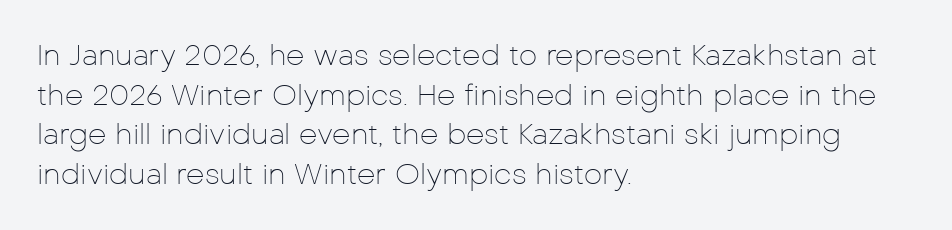
The image shows 29 px thin sans-serif type, upright; set left-aligned, normal line spacing (1.37x), normal letter spacing, not underlined; low stroke contrast and a medium x-height.
